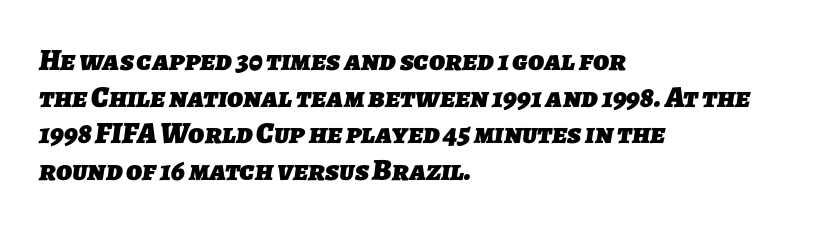
How heavy is the stroke? Heavy — this is a bold. The foot of each line stays bare and open. To sum up the face: it is a sans, with no serifs. In CSS terms this would be text-align: left.
